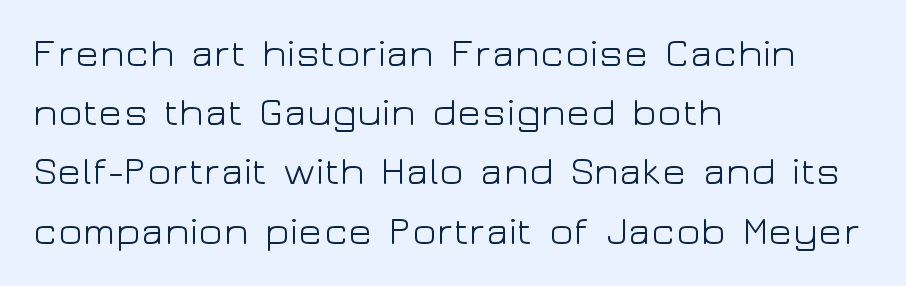
The image shows 40 px light, wide sans-serif type, upright; set left-aligned, normal line spacing (1.48x), normal letter spacing, not underlined; low stroke contrast and a medium x-height.
